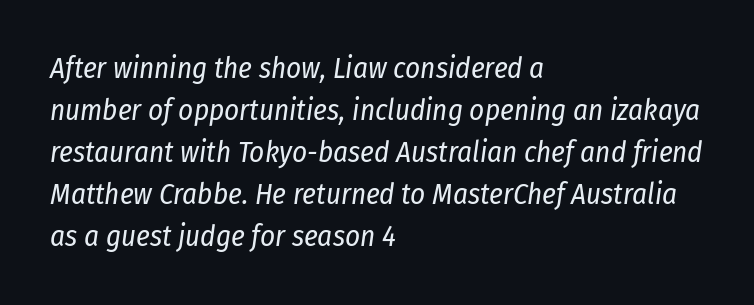
Q: Is the text bold? A: No.
Q: Is the text italic (slanted)? A: Yes, it leans right by about 8 degrees.
Q: Is the text underlined? A: No.
Q: How is the paragraph aligned? A: Left-aligned.
Q: Is the spacing between letters normal or unusually wide? A: Normal.
Q: Is the spacing between lines tight, normal or loose? A: Normal.
Q: Width (condensed, normal, or wide)? A: Condensed.
Q: Stroke contrast? A: Low.
Q: x-height? A: Medium.
Q: Monospaced? A: No.
